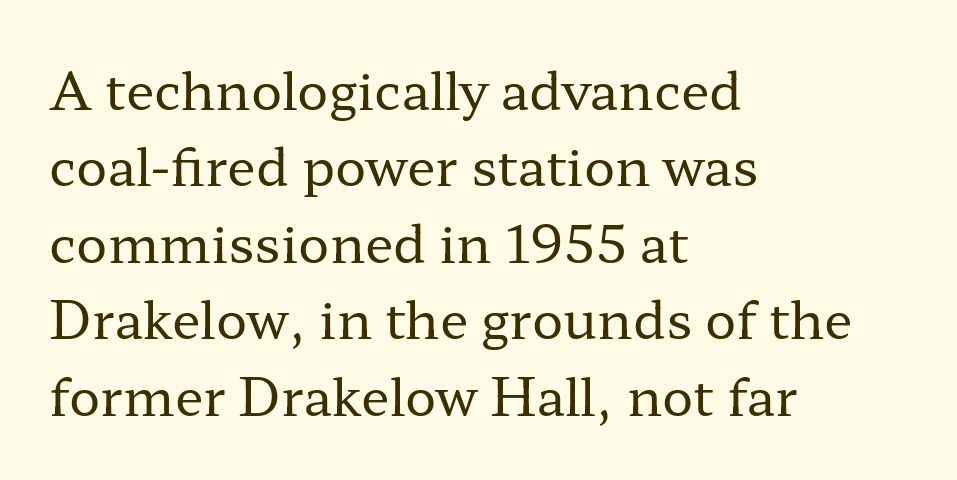
The rag falls on the right side of this text block. Anything drawn beneath the words? Only blank space. Vertical stems look standard width or narrower in stroke. Unlike a clean sans, this face finishes its strokes with serifs. Inter-character spacing is left at the font's built-in metrics. Each new line begins a customary step beneath the previous one.
